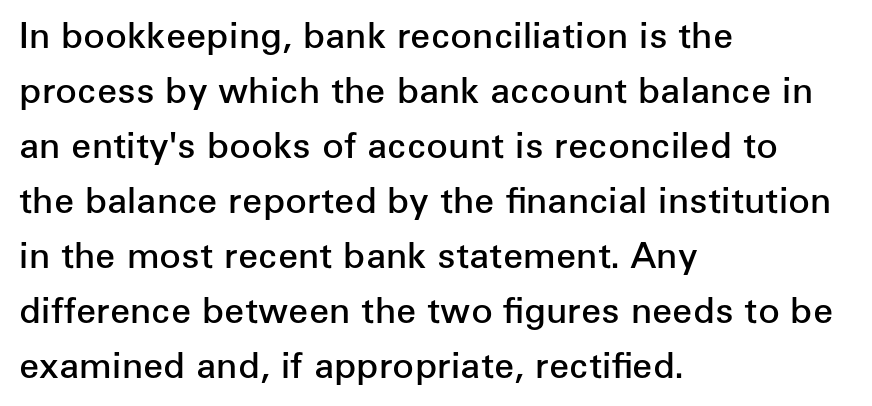
Q: Is the text bold? A: Semi-bold.
Q: Is the text italic (slanted)? A: No, it is upright.
Q: Is the typeface a serif or a sans-serif typeface? A: Sans-serif.
Q: Is the text underlined? A: No.
Q: How is the paragraph aligned? A: Left-aligned.
Q: Is the spacing between letters normal or unusually wide? A: Normal.
Q: Is the spacing between lines tight, normal or loose? A: Normal.
Q: Width (condensed, normal, or wide)? A: Normal.
Q: Stroke contrast? A: Low.
Q: x-height? A: Medium.
Q: Monospaced? A: No.
